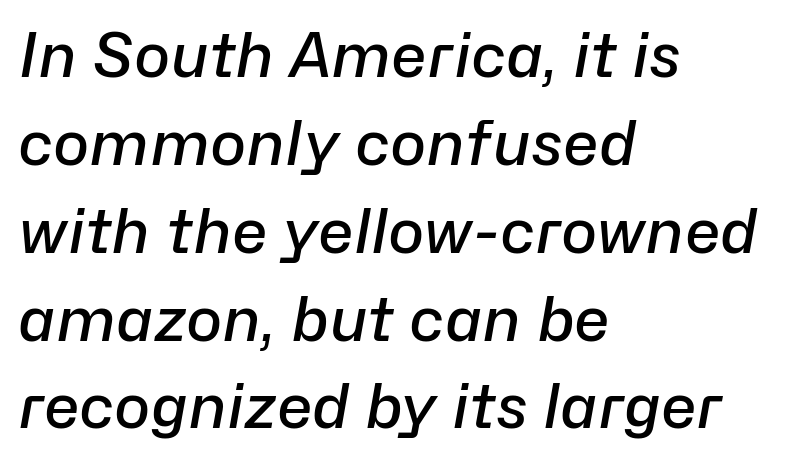
{"italic": "yes", "lean": "right", "slant_degrees": 10, "bold": "semi", "weight": "semibold", "width": "normal", "stroke_contrast": "low", "x_height": "medium", "monospaced": "no", "underline": "no", "align": "left", "line_spacing": "normal", "line_spacing_ratio": 1.44, "letter_spacing": "normal", "letter_spacing_em": 0.0, "glyph_px": 61}
